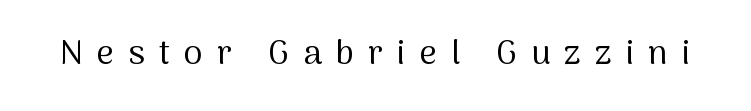
No chunkiness to these letters — they're not bold. Posture: straight, roman, zero tilt. The tracking jumps out immediately: characters are airy and widely separated. The gap between lines stays unmarked. Is this a sans? Yes — the strokes have no serifs. Note the varied advance widths — an 'i' is clearly narrower than an 'm'.
